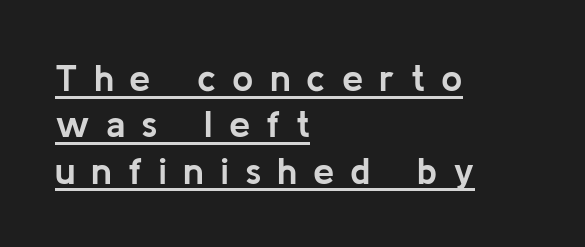
Q: Is the text bold? A: Yes.
Q: Is the text italic (slanted)? A: No, it is upright.
Q: Is the typeface a serif or a sans-serif typeface? A: Sans-serif.
Q: Is the text underlined? A: Yes.
Q: How is the paragraph aligned? A: Left-aligned.
Q: Is the spacing between letters normal or unusually wide? A: Unusually wide.
Q: Width (condensed, normal, or wide)? A: Normal.
Q: Stroke contrast? A: Low.
Q: x-height? A: Medium.
Q: Monospaced? A: No.
